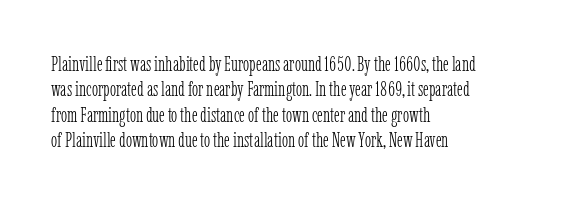
The image shows 21 px text type, upright; set left-aligned, line spacing 1.21x, normal letter spacing, not underlined.
